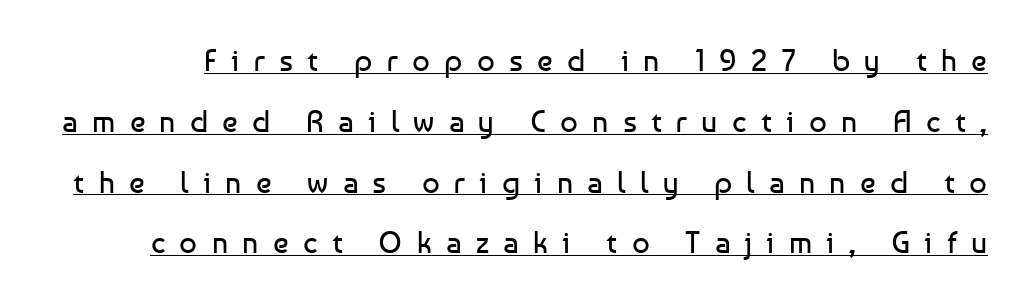
Someone cranked the tracking dial way up on this one. Bold? No — there's no thickening of the strokes. You can tell it's not italic because the verticals are truly vertical. Observe the absence of serifs on each vertical stroke in this sample.
